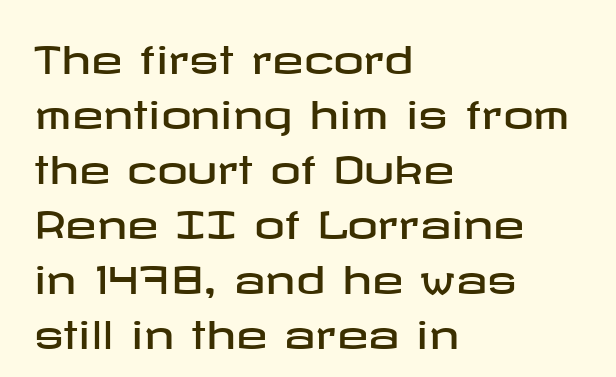
Horizontal bands of white between lines are of average thickness. This is roman type, the default non-slanted kind. Glance below the letters and you will spot only blank space. A classic flush-left, rag-right setting is used for this passage. Font category for this specimen: sans-serif. The rendering keeps characters at their native spacing.
